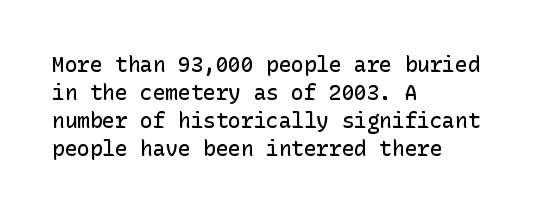
This is moderately heavy type, rendered in semibold. The baseline area is clear. The horizontal fit of the characters is conventional and even. Layout note: lines flush left.
